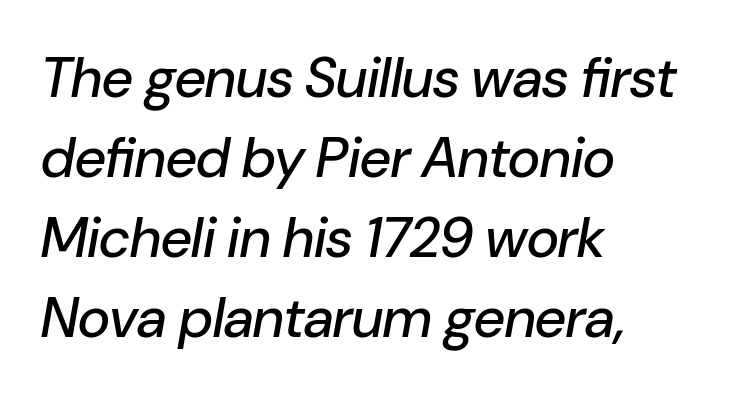
The image shows 56 px text type, italic (leaning right); set left-aligned, normal line spacing (1.43x), normal letter spacing, not underlined; low stroke contrast and a medium x-height.
